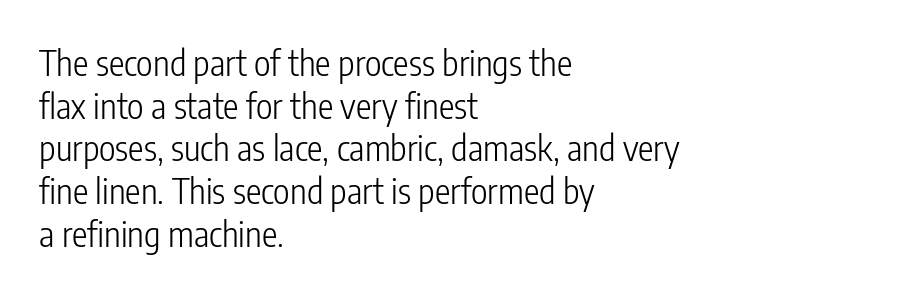
{"serif": "no", "italic": "no", "bold": "no", "weight": "light", "width": "condensed", "stroke_contrast": "low", "x_height": "medium", "monospaced": "no", "underline": "no", "align": "left", "line_spacing_ratio": 1.22, "letter_spacing": "normal", "letter_spacing_em": 0.0, "glyph_px": 35}
